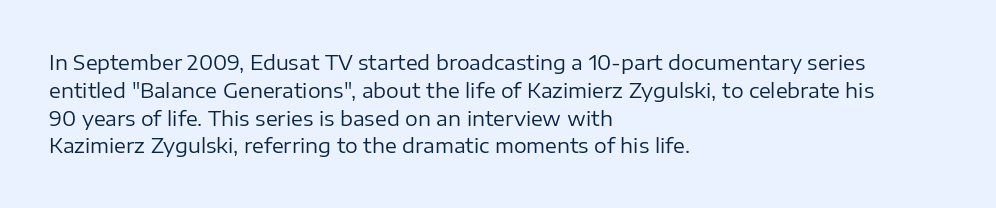
Q: Is the text bold? A: No.
Q: Is the text italic (slanted)? A: No, it is upright.
Q: Is the text underlined? A: No.
Q: How is the paragraph aligned? A: Left-aligned.
Q: Is the spacing between letters normal or unusually wide? A: Normal.
Q: Is the spacing between lines tight, normal or loose? A: Normal.
